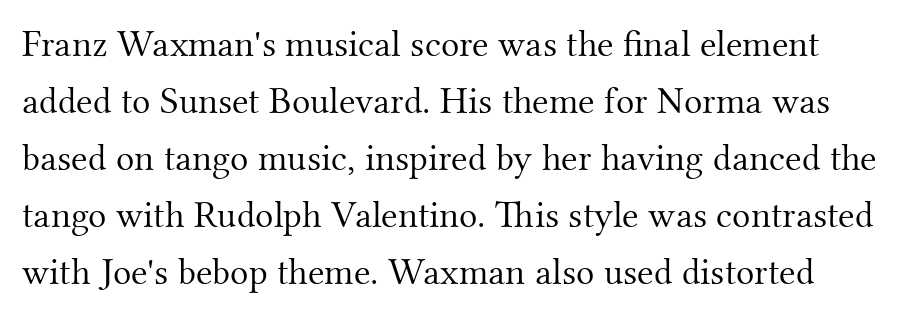
Posture: straight, roman, zero tilt. The letters carry serifs — small finishing strokes at the ends of their stems. Spacing verdict: proportional, widths tailored to each character. Words float on clear page, feet unadorned.
